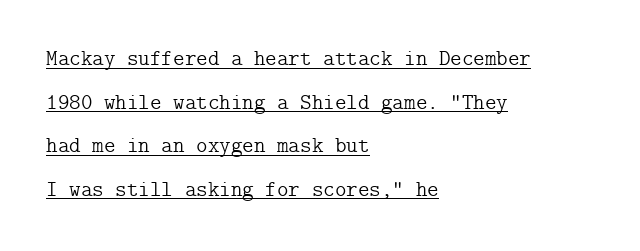
{"italic": "no", "bold": "no", "underline": "yes", "align": "left", "line_spacing": "loose", "line_spacing_ratio": 1.98, "letter_spacing": "normal", "letter_spacing_em": 0.0, "glyph_px": 22}
